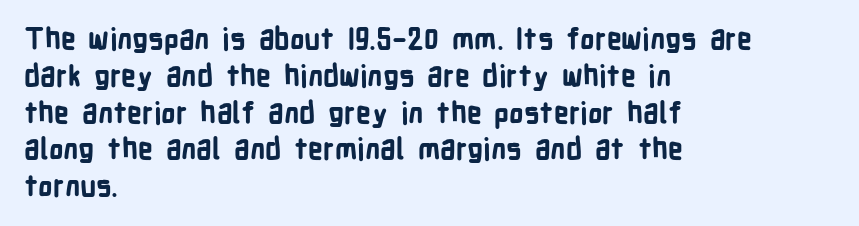
{"serif": "no", "italic": "no", "bold": "yes", "weight": "bold", "width": "condensed", "stroke_contrast": "low", "x_height": "medium", "monospaced": "no", "underline": "no", "align": "left", "line_spacing": "normal", "line_spacing_ratio": 1.27, "letter_spacing": "normal", "letter_spacing_em": 0.0, "glyph_px": 29}
